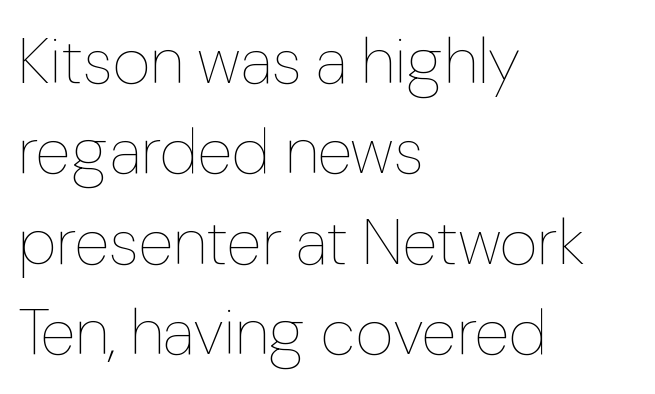
Glyph-to-glyph distance matches everyday printed text. The string is rendered with underlining switched off. The face used here is proportionally spaced, like ordinary book or web type. Vertically, the passage feels balanced, rows spaced as you'd expect.
